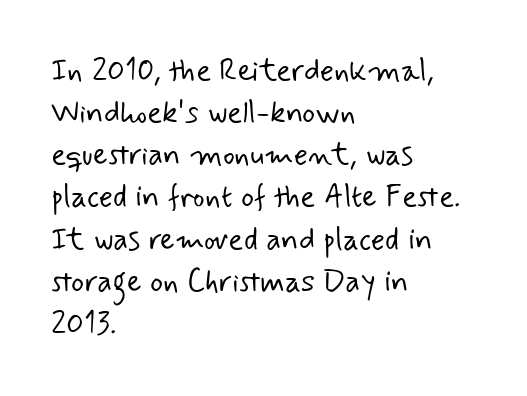
Q: Is the text bold? A: No.
Q: Is the typeface a serif or a sans-serif typeface? A: Sans-serif.
Q: Is the text underlined? A: No.
Q: How is the paragraph aligned? A: Left-aligned.
Q: Is the spacing between letters normal or unusually wide? A: Normal.
Q: Is the spacing between lines tight, normal or loose? A: Normal.
Q: Width (condensed, normal, or wide)? A: Normal.
Q: Stroke contrast? A: Low.
Q: x-height? A: Small.
Q: Monospaced? A: No.
